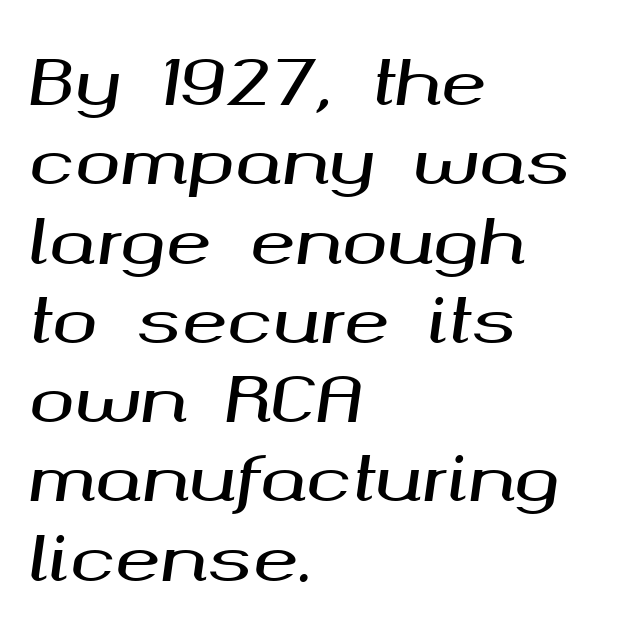
The image shows 61 px wide type, italic (leaning right); set left-aligned, normal line spacing (1.3x), normal letter spacing, not underlined; medium stroke contrast and a medium x-height.
